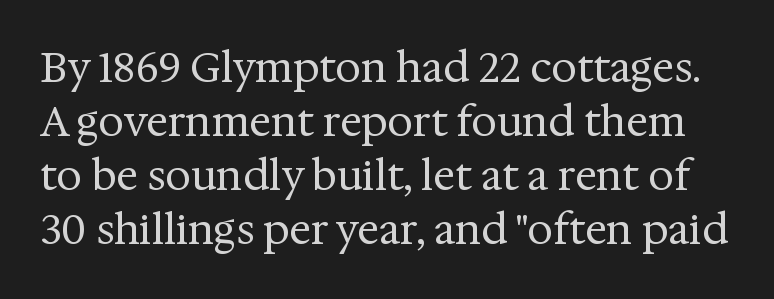
Q: Is the text bold? A: No.
Q: Is the text italic (slanted)? A: No, it is upright.
Q: Is the typeface a serif or a sans-serif typeface? A: Serif.
Q: Is the text underlined? A: No.
Q: Is the spacing between letters normal or unusually wide? A: Normal.
Q: Is the spacing between lines tight, normal or loose? A: Normal.
Q: Width (condensed, normal, or wide)? A: Normal.
Q: Stroke contrast? A: Medium.
Q: x-height? A: Medium.
Q: Monospaced? A: No.
